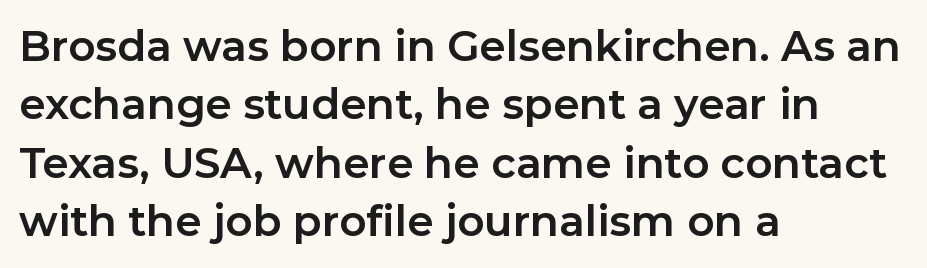
Q: Is the text bold? A: Yes.
Q: Is the text italic (slanted)? A: No, it is upright.
Q: Is the typeface a serif or a sans-serif typeface? A: Sans-serif.
Q: Is the text underlined? A: No.
Q: How is the paragraph aligned? A: Left-aligned.
Q: Is the spacing between letters normal or unusually wide? A: Normal.
Q: Is the spacing between lines tight, normal or loose? A: Normal.
Q: Width (condensed, normal, or wide)? A: Normal.
Q: Stroke contrast? A: Low.
Q: x-height? A: Medium.
Q: Monospaced? A: No.
